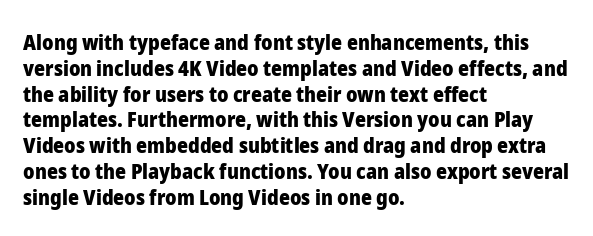
The letters stand upright; this is a roman face. Every row of glyphs begins at an identical x-position on the left. Between one letter and the next there's only the usual sliver of space. Caption: bold face, heavy strokes.
